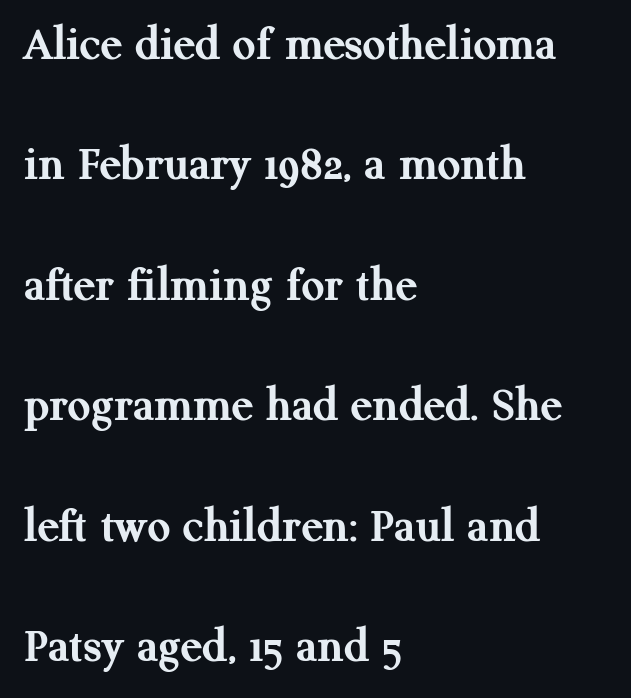
These lines are rendered in a variable-pitch font. The text was rendered using a seriffed face with decorative stroke endings. Decoration check: the copy has no underline. Tall strokes in this sample are plumb rather than angled. Letter spacing: default.
